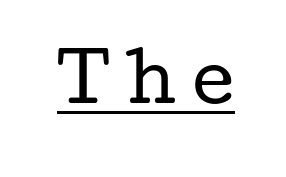
Does the type have serifs? Yes, each stem ends in a small foot. Spacing between characters has been opened up far beyond the box default. This sample has the flowing, uneven cadence of proportional lettering. Rendered with straight, roman letterforms. The font is comparable to plain body text, perhaps lighter.
